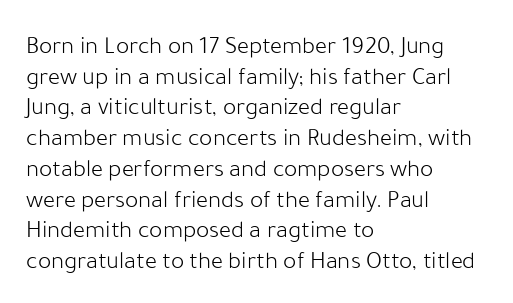
{"italic": "no", "bold": "no", "underline": "no", "align": "left", "line_spacing_ratio": 1.23, "letter_spacing": "normal", "letter_spacing_em": 0.0, "glyph_px": 25}
